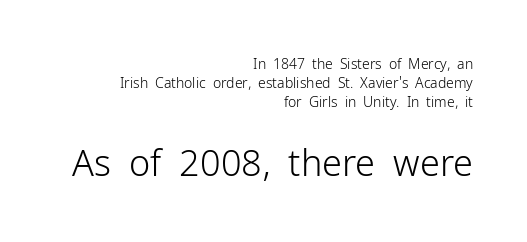
The image shows 36 px light sans-serif type, upright; set right-aligned, normal line spacing (1.35x), normal letter spacing, not underlined; the second (bottom) block is 2.57x larger; low stroke contrast and a medium x-height.
